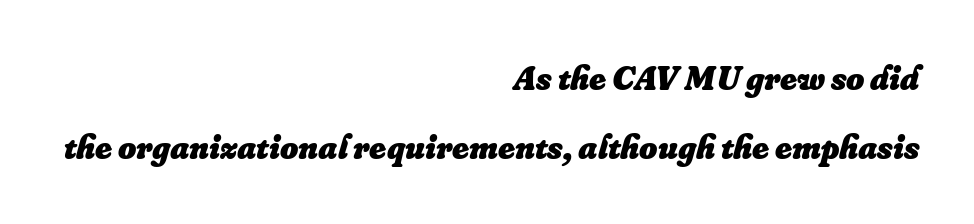
{"italic": "yes", "lean": "right", "slant_degrees": 16, "bold": "yes", "weight": "heavy", "width": "normal", "stroke_contrast": "low", "x_height": "small", "monospaced": "no", "underline": "no", "align": "right", "line_spacing": "loose", "line_spacing_ratio": 1.98, "letter_spacing": "normal", "letter_spacing_em": 0.0, "glyph_px": 35}
